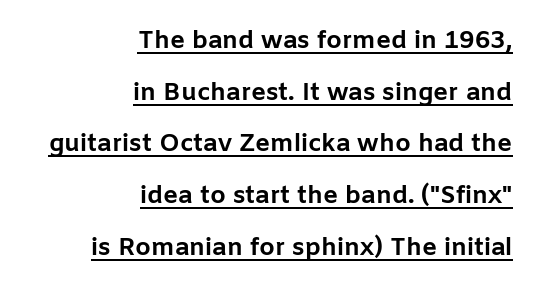
The image shows 25 px bold type, upright; set right-aligned, loose line spacing (2.07x), normal letter spacing, underlined.
